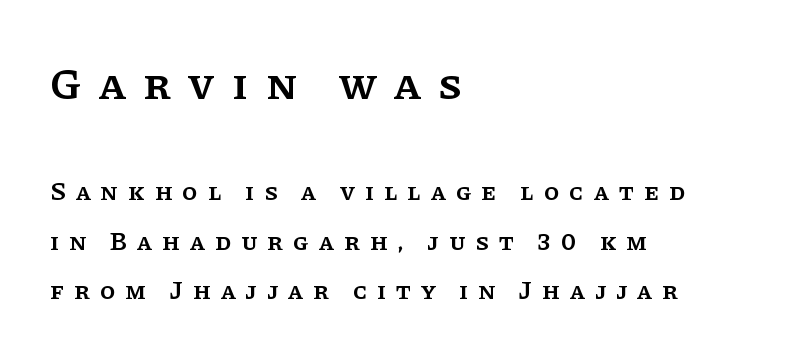
{"serif": "yes", "italic": "no", "bold": "semi", "weight": "semibold", "width": "normal", "stroke_contrast": "low", "x_height": "large", "monospaced": "no", "underline": "no", "align": "left", "line_spacing": "loose", "line_spacing_ratio": 1.98, "letter_spacing": "wide", "letter_spacing_em": 0.4, "larger_block": "first", "size_ratio": 1.76, "glyph_px": 44}
